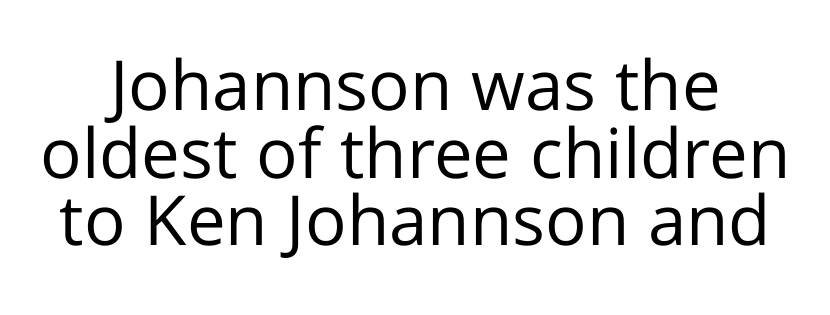
Q: Is the text bold? A: No.
Q: Is the text italic (slanted)? A: No, it is upright.
Q: Is the typeface a serif or a sans-serif typeface? A: Sans-serif.
Q: Is the text underlined? A: No.
Q: Is the spacing between letters normal or unusually wide? A: Normal.
Q: Is the spacing between lines tight, normal or loose? A: Tight.
Q: Width (condensed, normal, or wide)? A: Normal.
Q: Stroke contrast? A: Low.
Q: x-height? A: Medium.
Q: Monospaced? A: No.
